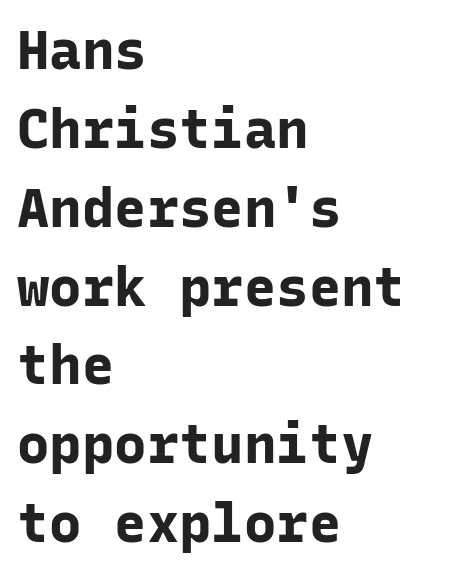
The image shows 54 px bold sans-serif type, upright, monospaced; set left-aligned, normal line spacing (1.46x), normal letter spacing, not underlined; low stroke contrast and a medium x-height.
